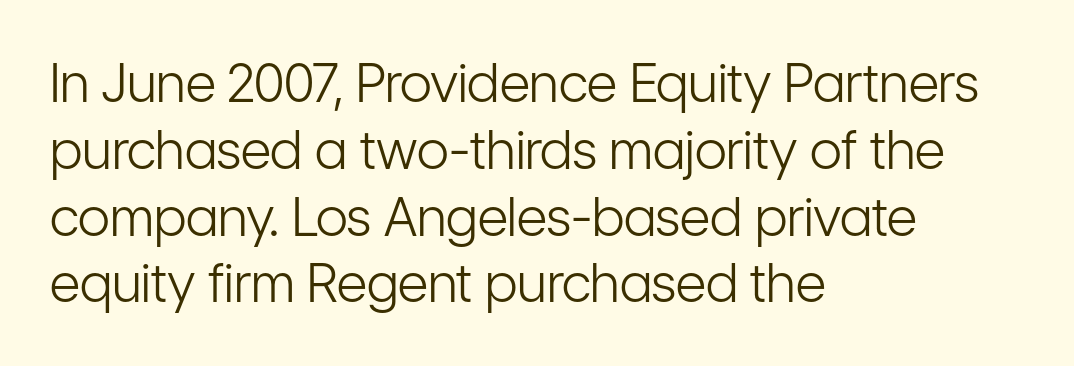
Q: Is the text bold? A: No.
Q: Is the text italic (slanted)? A: No, it is upright.
Q: Is the typeface a serif or a sans-serif typeface? A: Sans-serif.
Q: Is the text underlined? A: No.
Q: How is the paragraph aligned? A: Left-aligned.
Q: Is the spacing between letters normal or unusually wide? A: Normal.
Q: Is the spacing between lines tight, normal or loose? A: Normal.
Q: Width (condensed, normal, or wide)? A: Condensed.
Q: Stroke contrast? A: Low.
Q: x-height? A: Medium.
Q: Monospaced? A: No.
